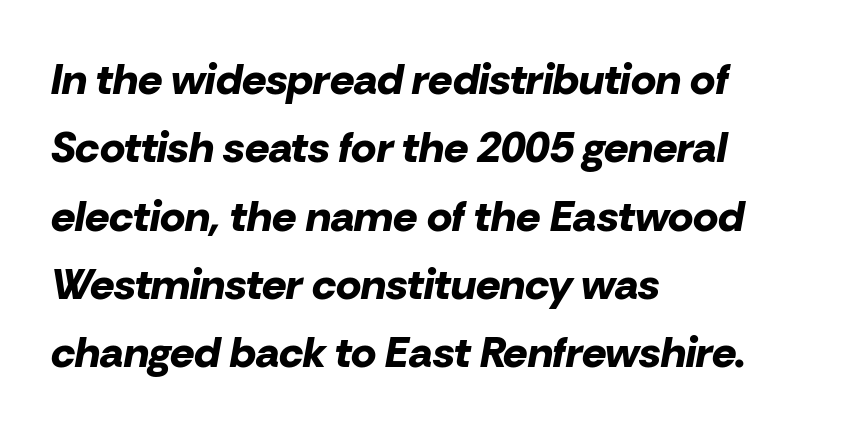
Spacing between characters is what you'd get straight out of the box. The paragraph has a hard left edge and a soft right edge. These lines were composed using italics. Underline: absent. The passage shown stacks its lines at a standard gap.
